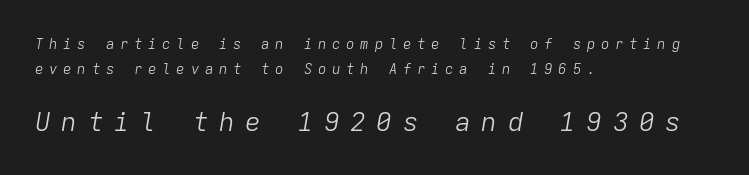
Q: Is the text bold? A: No.
Q: Is the text italic (slanted)? A: Yes, it leans right by about 9 degrees.
Q: Is the text underlined? A: No.
Q: How is the paragraph aligned? A: Left-aligned.
Q: Is the spacing between letters normal or unusually wide? A: Unusually wide.
Q: Which block of text is set in a larger size, the first (top) or the second (bottom)? A: The second (bottom) one.
